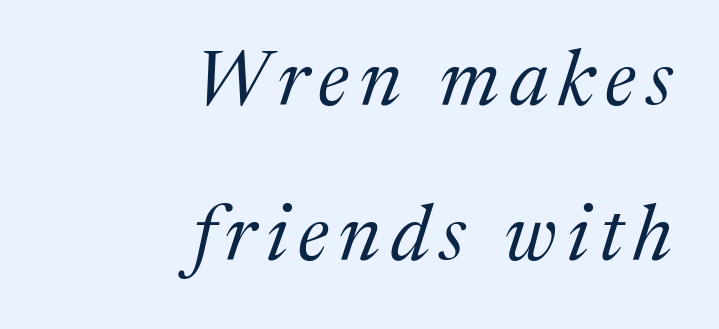
{"serif": "yes", "italic": "yes", "lean": "right", "slant_degrees": 17, "bold": "no", "weight": "regular", "width": "normal", "stroke_contrast": "medium", "x_height": "medium", "monospaced": "no", "underline": "no", "align": "right", "line_spacing": "loose", "line_spacing_ratio": 1.99, "glyph_px": 78}
